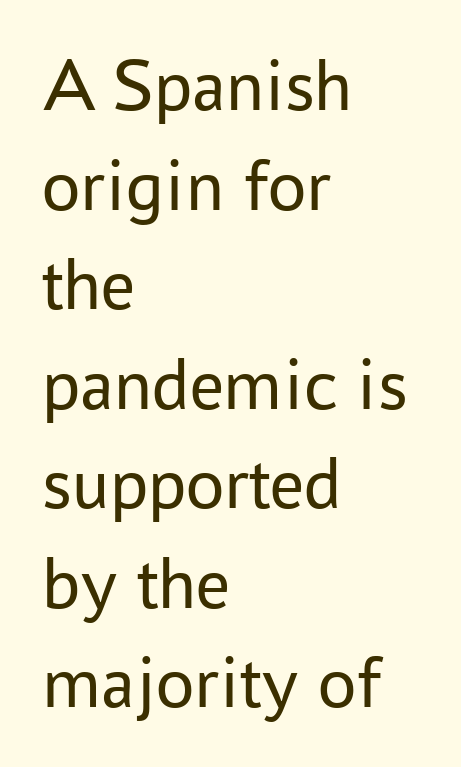
Varying glyph widths throughout — classic text-font behaviour. The letterforms sit at book weight or below. Vertical spacing — default. Line starts are locked; line ends wander. The gaps between neighbouring characters are ordinary and unremarkable.
